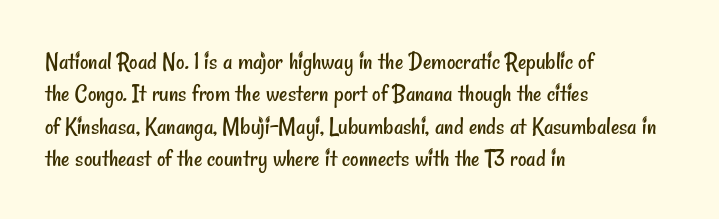
{"bold": "no", "underline": "no", "align": "left", "line_spacing": "normal", "line_spacing_ratio": 1.25, "letter_spacing": "normal", "letter_spacing_em": 0.0, "glyph_px": 26}
